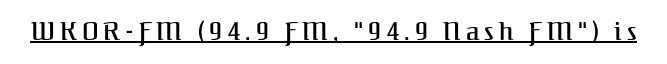
{"italic": "no", "underline": "yes", "letter_spacing": "wide", "letter_spacing_em": 0.2, "glyph_px": 25}
